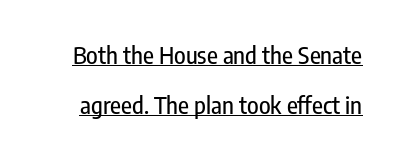
The passage shown is underscored from start to finish. Nothing unusual about the tracking: characters are spaced as the font intends. Students, observe: this is what heavily led, spacious text looks like. It's the straight-up-and-down kind of type.
